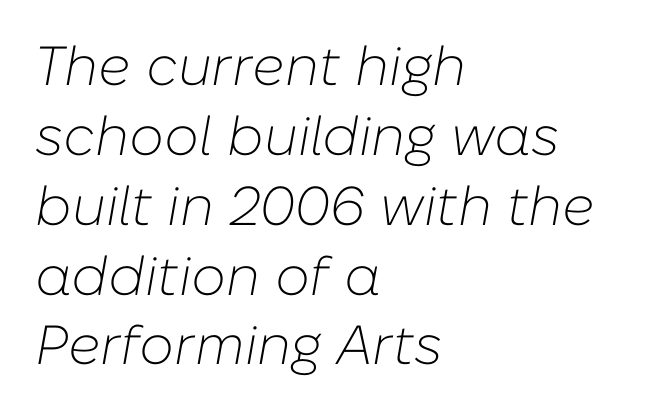
{"italic": "yes", "lean": "right", "slant_degrees": 10, "bold": "no", "weight": "light", "width": "normal", "stroke_contrast": "low", "x_height": "medium", "monospaced": "no", "underline": "no", "align": "left", "line_spacing": "normal", "line_spacing_ratio": 1.27, "letter_spacing": "normal", "letter_spacing_em": 0.0, "glyph_px": 55}
